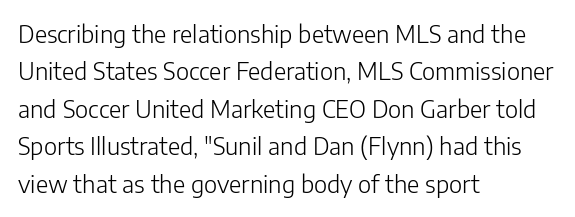
Evenly set lines give the paragraph a standard silhouette. Here the glyphs are tracked normally, forming tight word shapes. Rule under the text: the space is simply empty. Italic? Not at all — the glyphs are vertical. These glyphs show unthickened strokes, regular width or finer.
